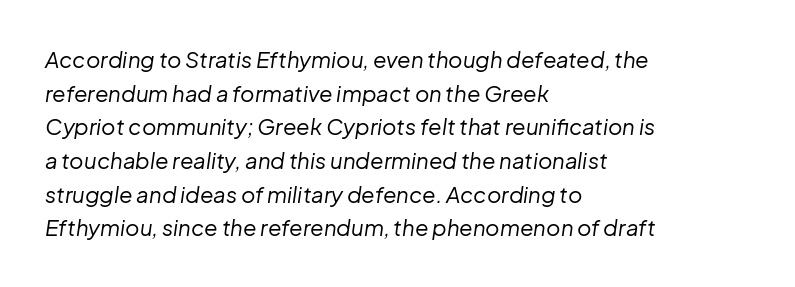
Compared with a typical body face, this is equally light or lighter still. This rendering leaves character spacing at its baseline value. The rendering anchors every line to the left-hand side. There's an unmistakable incline to the writing here. Anything drawn beneath the words? Only blank space.
